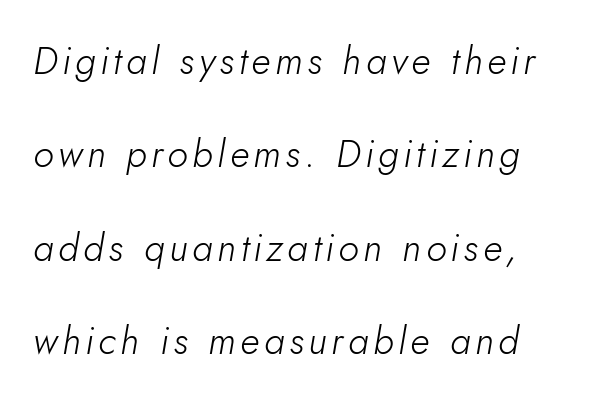
Q: Is the text bold? A: No.
Q: Is the text italic (slanted)? A: Yes, it leans right by about 10 degrees.
Q: Is the text underlined? A: No.
Q: Is the spacing between lines tight, normal or loose? A: Loose.
Q: Width (condensed, normal, or wide)? A: Normal.
Q: Stroke contrast? A: Low.
Q: x-height? A: Small.
Q: Monospaced? A: No.
